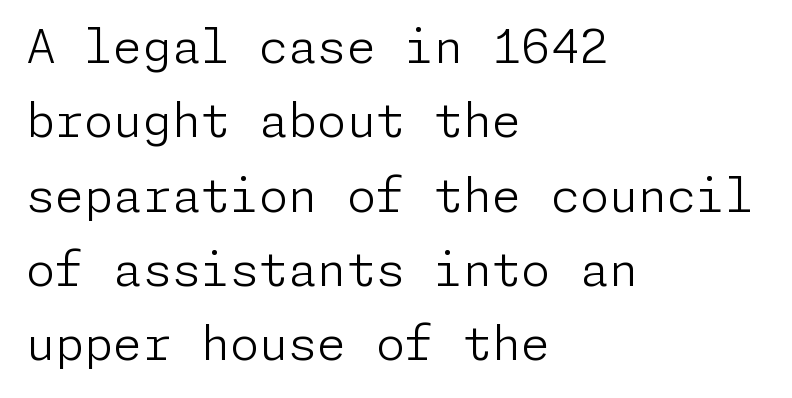
The image shows 47 px light sans-serif type, upright; set left-aligned, normal line spacing (1.58x), normal letter spacing, not underlined; low stroke contrast and a medium x-height.
